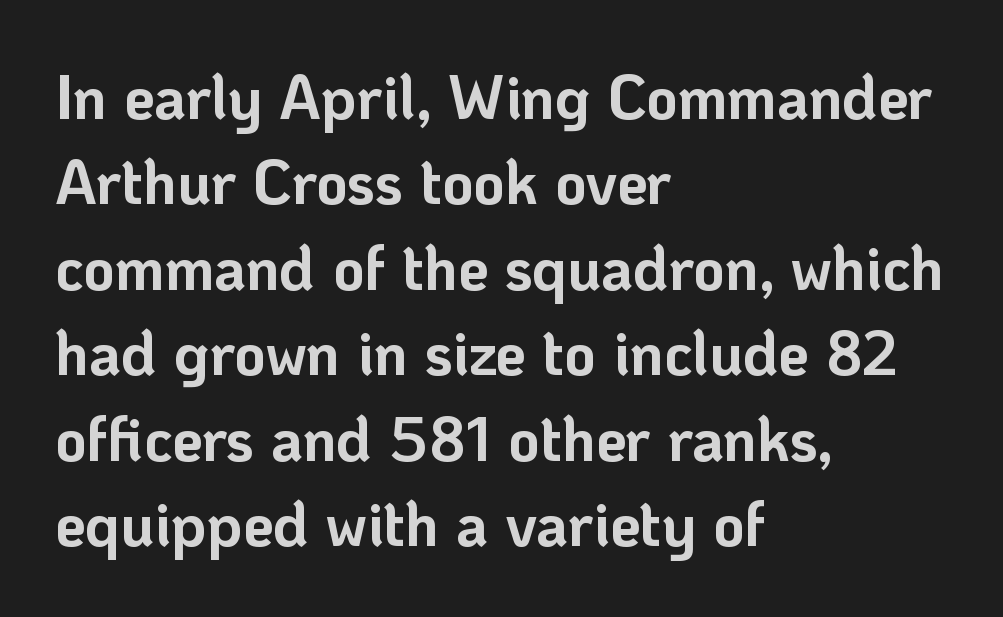
Interline gaps are of average width in this sample. The face used here is proportionally spaced, like ordinary book or web type. Stroke terminals: plain, sans-serif. A typesetter would mark this as roman, not italic. Unmarked baselines from the first word to the last.
